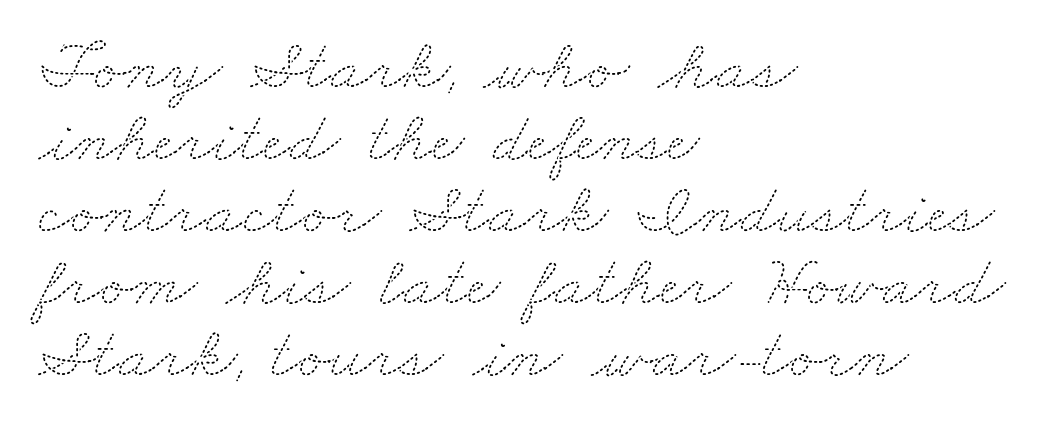
The image shows 72 px thin, wide type; set left-aligned, tight line spacing (1.0x), normal letter spacing, not underlined; medium stroke contrast and a small x-height.
